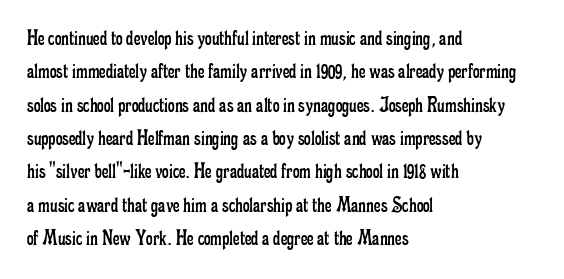
How would I describe the line gaps? Plain and ordinary. Just letters on the line, the space beneath them empty. Alignment: flush left. In terms of posture, this sample is upright.
